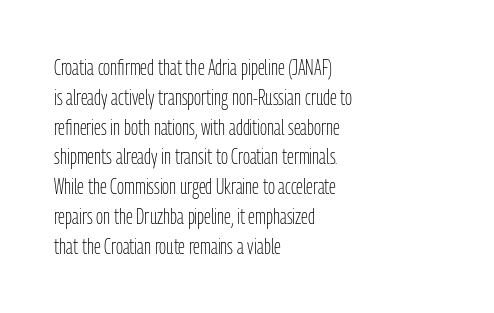
Quick note: interline space is typical. Nothing unusual about the tracking: characters are spaced as the font intends. Unmarked baselines from the first word to the last. No italicization has been applied; the sample stays upright.
